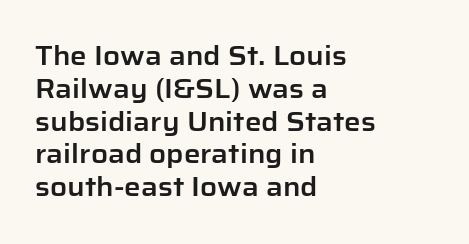
Each new line begins a customary step beneath the previous one. The passage shown is not underscored anywhere. Unlike italic type, these characters show no tilt at all. Casual observation: everything's shoved over to the left.
